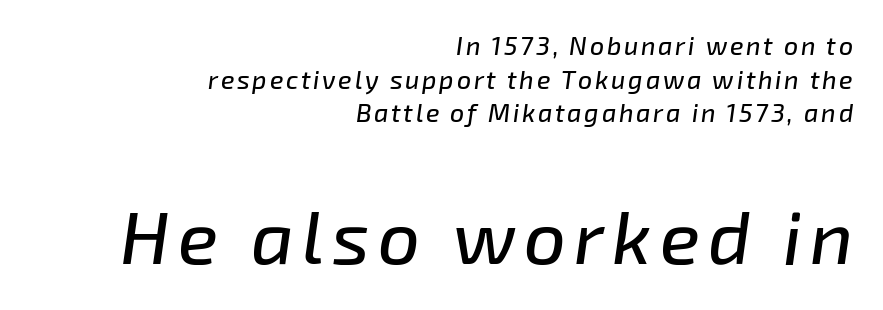
Q: Is the text italic (slanted)? A: Yes, it leans right by about 8 degrees.
Q: Is the text underlined? A: No.
Q: How is the paragraph aligned? A: Right-aligned.
Q: Is the spacing between lines tight, normal or loose? A: Normal.
Q: Which block of text is set in a larger size, the first (top) or the second (bottom)? A: The second (bottom) one.
Q: Width (condensed, normal, or wide)? A: Normal.
Q: Stroke contrast? A: Low.
Q: x-height? A: Medium.
Q: Monospaced? A: No.
